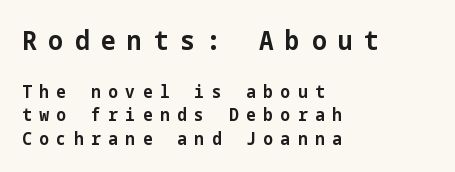
Plain, unruled lines of type. A student would call this left alignment; a typographer would say flush left, rag right. Line spacing here is normal. Ascenders rise straight up at ninety degrees. Caption: bold face, heavy strokes. Each word looks stretched out because of the extra space between its letters.
